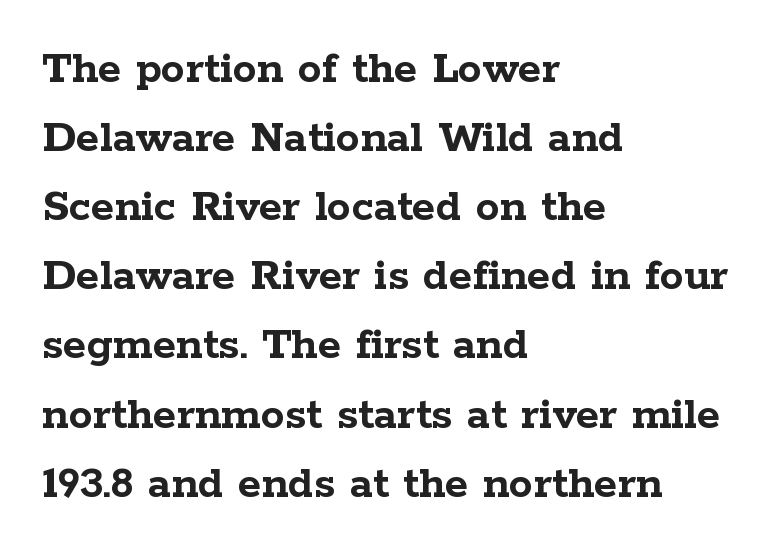
Compared with an ordinary text face, these strokes are far heavier — a full bold. The rendering shows small feet on the letterforms — a serif design. What's the leading like? Ordinary, nothing unusual. Notice how the passage keeps a crisp vertical edge on the left only.
